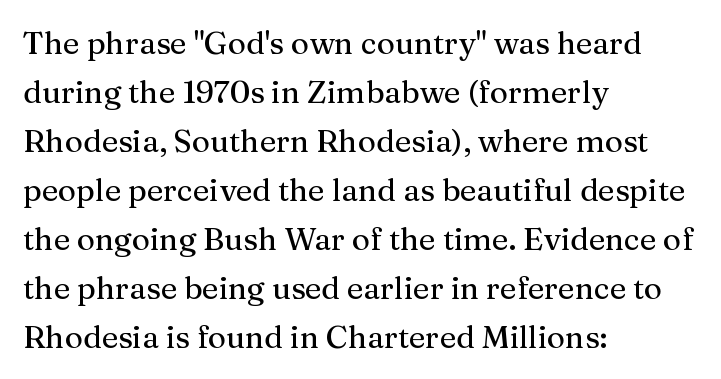
The image shows 31 px serif type, upright; set left-aligned, normal line spacing (1.58x), normal letter spacing, not underlined; medium stroke contrast and a medium x-height.
